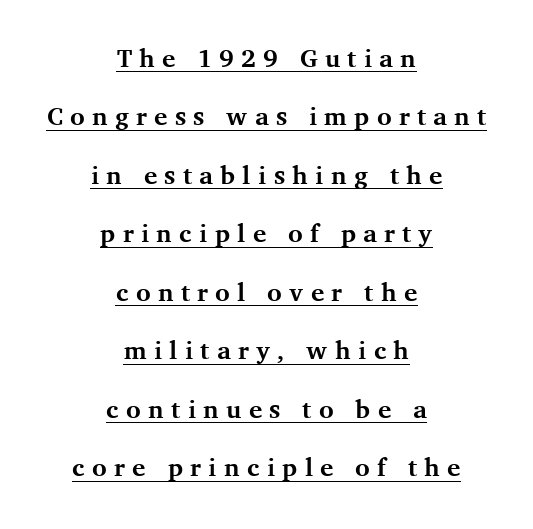
The image shows 25 px bold type, upright; set centered, loose line spacing (2.34x), unusually wide letter spacing (+0.29 em), underlined.
